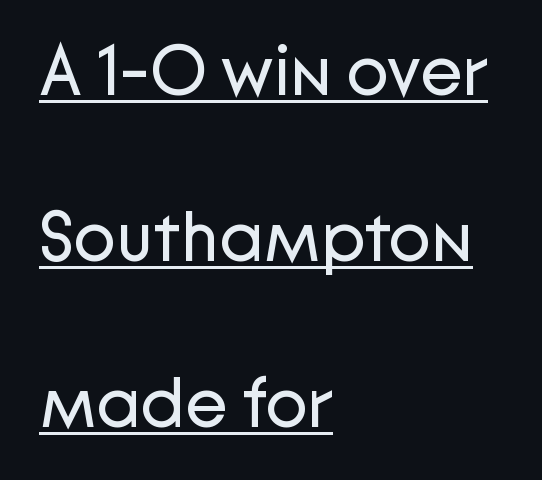
{"serif": "no", "italic": "no", "bold": "no", "weight": "regular", "width": "normal", "stroke_contrast": "low", "x_height": "medium", "monospaced": "no", "underline": "yes", "align": "left", "line_spacing": "loose", "line_spacing_ratio": 2.37, "letter_spacing": "normal", "letter_spacing_em": 0.0, "glyph_px": 70}
